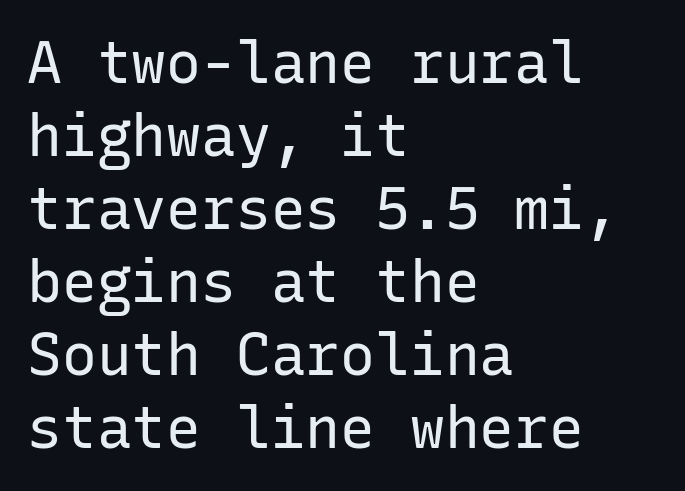
The image shows 58 px regular-weight sans-serif type, upright, monospaced; set left-aligned, normal line spacing (1.26x), normal letter spacing, not underlined; low stroke contrast and a medium x-height.
